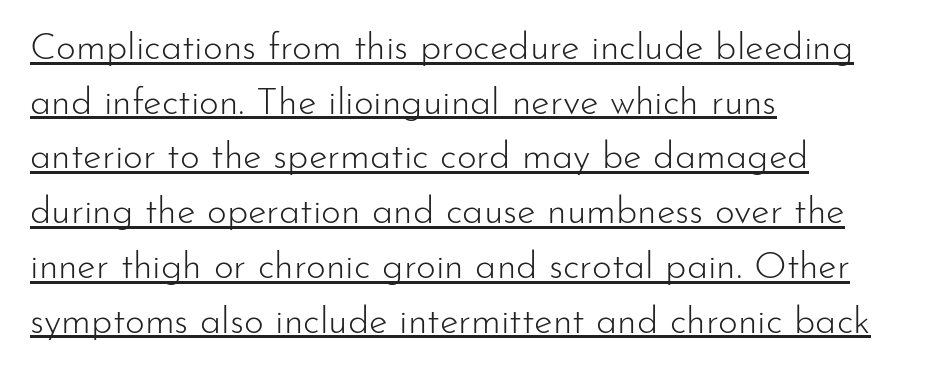
{"serif": "no", "italic": "no", "bold": "no", "weight": "light", "width": "normal", "stroke_contrast": "low", "x_height": "small", "monospaced": "no", "underline": "yes", "align": "left", "line_spacing": "normal", "line_spacing_ratio": 1.44, "letter_spacing": "normal", "letter_spacing_em": 0.0, "glyph_px": 38}
